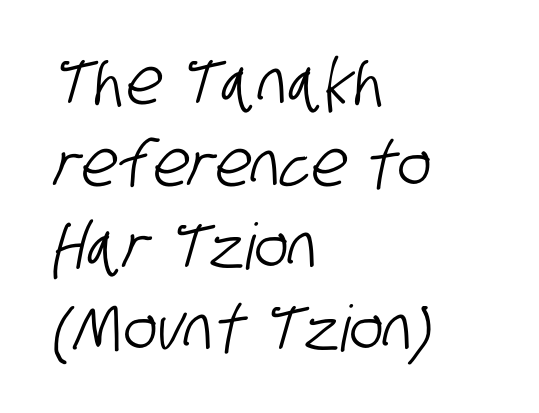
The foot of each line stays bare and open. Summary of vertical rhythm: regular, with standard interline spacing. Think of a printed novel: that variable character pitch is what you see here. In CSS terms this would be text-align: left.
